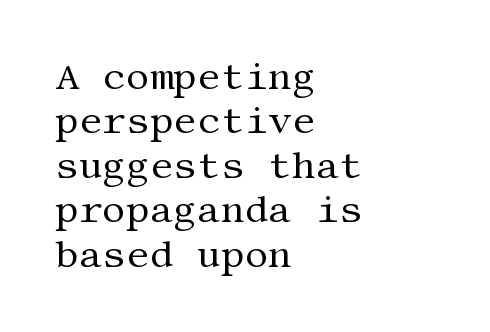
{"serif": "yes", "italic": "no", "bold": "no", "weight": "regular", "width": "normal", "stroke_contrast": "medium", "x_height": "large", "underline": "no", "align": "left", "line_spacing_ratio": 1.2, "letter_spacing": "normal", "letter_spacing_em": 0.0, "glyph_px": 37}
